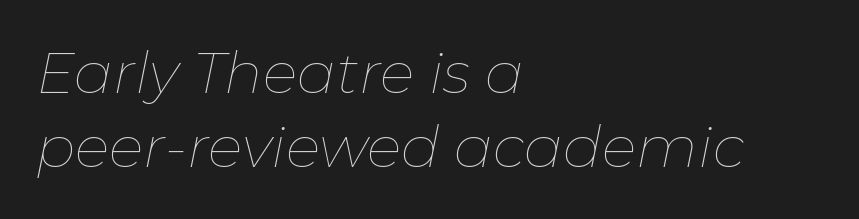
The rag falls on the right side of this text block. Quick note: italic. Baseline-to-baseline distance is the conventional proportion of letter height. Proportional: the letters do not fall into vertical columns.
